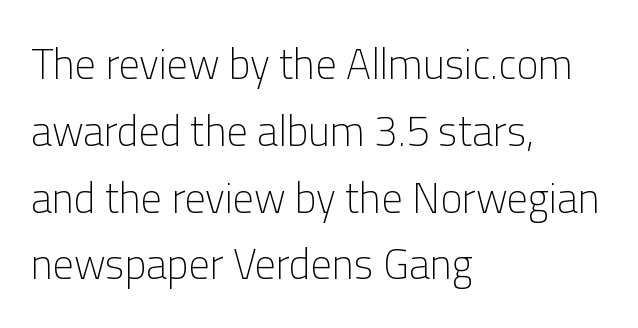
{"serif": "no", "italic": "no", "bold": "no", "weight": "light", "width": "normal", "stroke_contrast": "low", "x_height": "medium", "monospaced": "no", "underline": "no", "align": "left", "line_spacing": "normal", "line_spacing_ratio": 1.59, "letter_spacing": "normal", "letter_spacing_em": 0.0, "glyph_px": 42}
